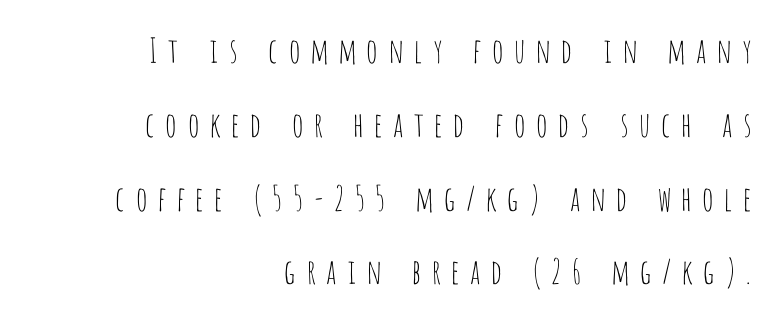
The image shows 34 px thin, condensed sans-serif type, upright; set right-aligned, loose line spacing (2.17x), unusually wide letter spacing (+0.25 em), not underlined; low stroke contrast and a large x-height.
